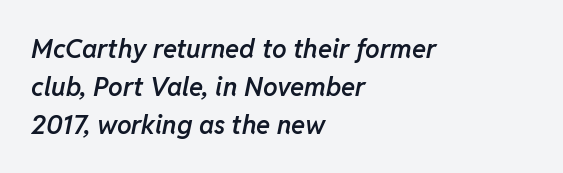
{"italic": "yes", "lean": "right", "slant_degrees": 11, "bold": "semi", "underline": "no", "align": "left", "line_spacing": "normal", "line_spacing_ratio": 1.46, "letter_spacing": "normal", "letter_spacing_em": 0.0, "glyph_px": 26}
